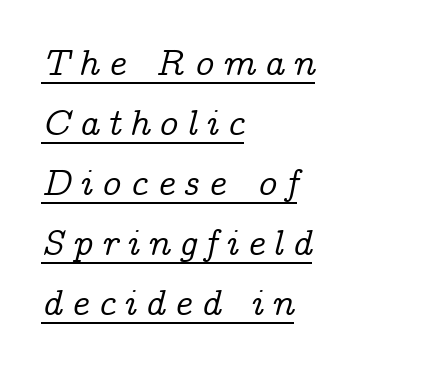
Q: Is the text italic (slanted)? A: Yes, it leans right by about 14 degrees.
Q: Is the typeface a serif or a sans-serif typeface? A: Serif.
Q: Is the text underlined? A: Yes.
Q: How is the paragraph aligned? A: Left-aligned.
Q: Is the spacing between letters normal or unusually wide? A: Unusually wide.
Q: Is the spacing between lines tight, normal or loose? A: Normal.
Q: Width (condensed, normal, or wide)? A: Normal.
Q: Stroke contrast? A: Low.
Q: x-height? A: Medium.
Q: Monospaced? A: No.
